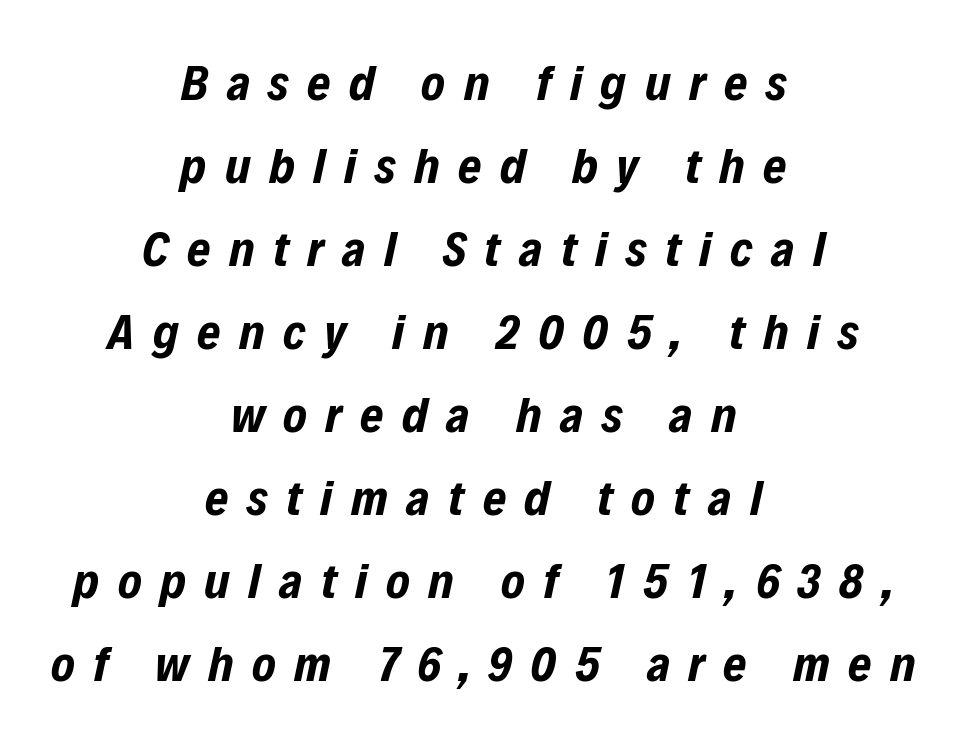
The compositor balanced each line on the midline. Display-style spreading of the glyphs; the letterfit is very open. Bare-footed words on every line. Normally led — the rows are evenly, conventionally spaced.
